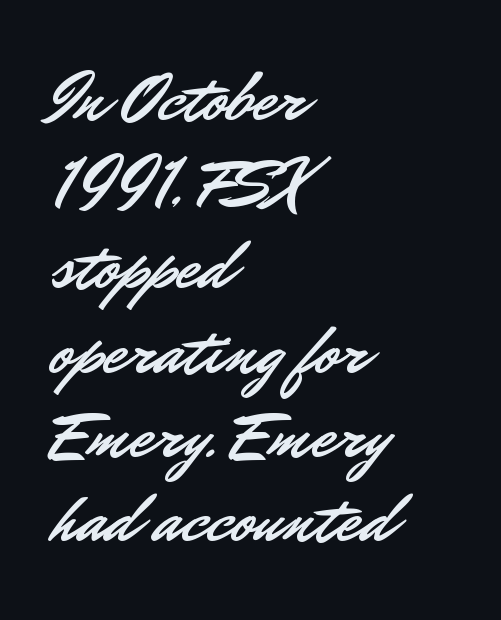
The image shows 69 px sans-serif type; set left-aligned, line spacing 1.22x, normal letter spacing, not underlined; low stroke contrast and a small x-height.
